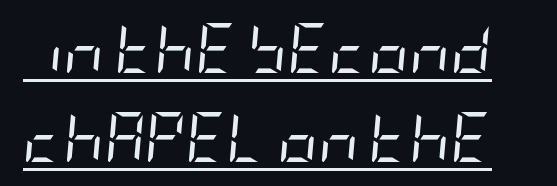
What stands out about the letter spacing? Nothing — it is the standard amount. Honestly, the underline is the first thing you notice here. Emphasis-style slanted type is in use. Stems and bowls with no extra thickness — not bold.
